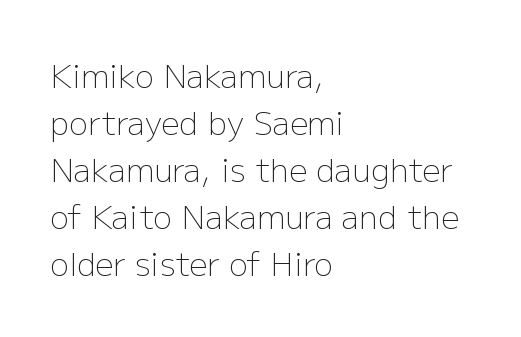
Vertical strokes here are truly vertical. Students, note that the glyphs here touch the page at normal intervals. The rendering uses natural spacing where letterforms have individual widths. Quick note: underline off. Letterform terminals end flat and unadorned throughout the passage.
